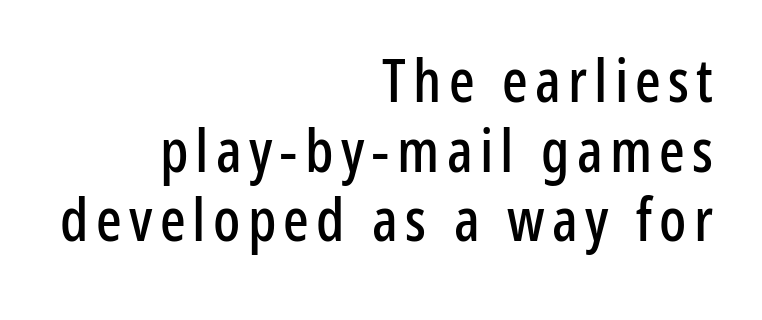
A typesetter would mark this as roman, not italic. The baseline area is clear. Is this a fixed-width face? No — the glyphs have proportional, varying widths. Leftover space on each line is placed entirely before the opening word. Are there feet on the stems? There aren't — it's a sans.
